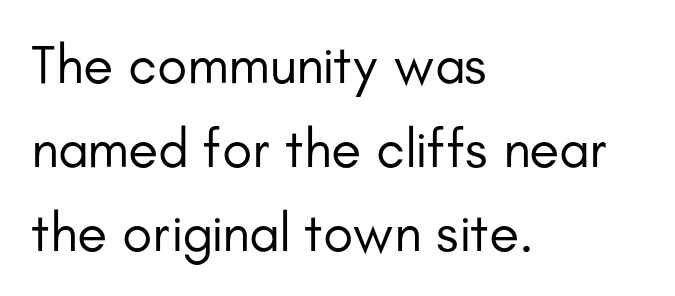
A typesetter would call this proportional, since set widths differ per character. The strokes are not fattened; the text isn't bold. Designer's note — italics off, roman on. Does the copy run flush right? No — it runs flush left. Lines of text with bare space underneath.
